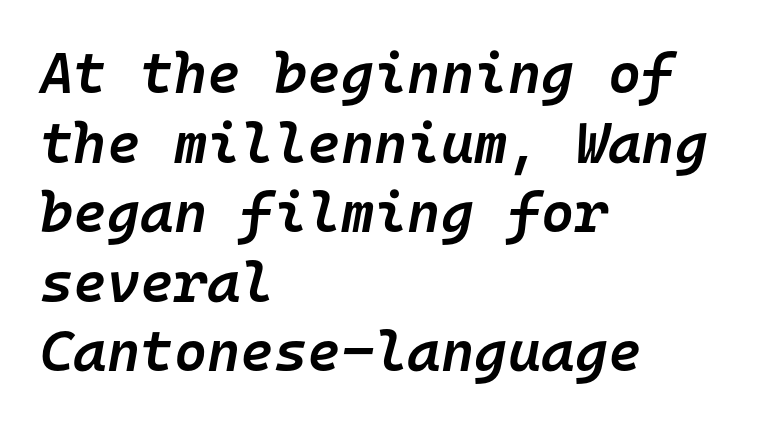
The image shows 57 px semibold type, italic (leaning right), monospaced; set left-aligned, line spacing 1.22x, normal letter spacing, not underlined; low stroke contrast and a medium x-height.
